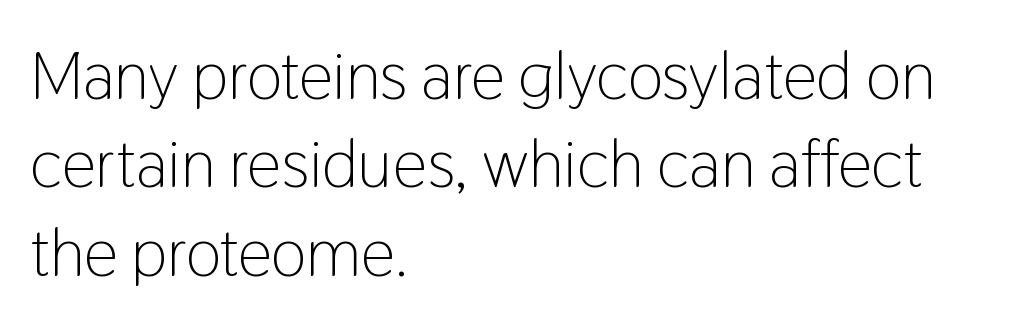
{"serif": "no", "italic": "no", "bold": "no", "weight": "light", "width": "condensed", "stroke_contrast": "low", "x_height": "medium", "monospaced": "no", "underline": "no", "align": "left", "line_spacing": "normal", "line_spacing_ratio": 1.3, "letter_spacing": "normal", "letter_spacing_em": 0.0, "glyph_px": 68}
